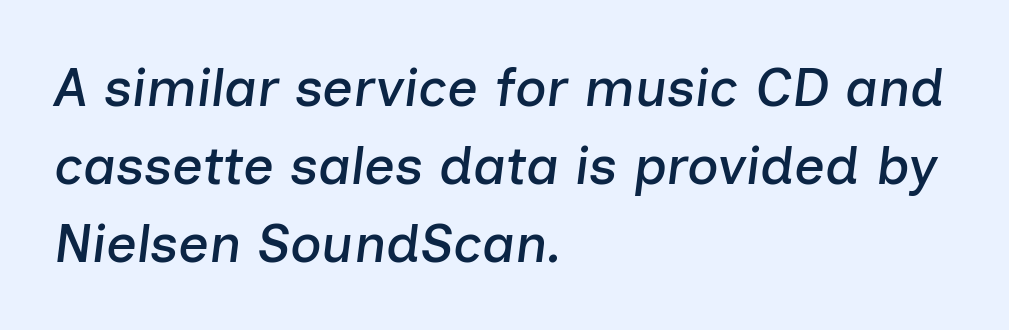
Q: Is the text italic (slanted)? A: Yes, it leans right by about 7 degrees.
Q: Is the text underlined? A: No.
Q: How is the paragraph aligned? A: Left-aligned.
Q: Is the spacing between letters normal or unusually wide? A: Normal.
Q: Is the spacing between lines tight, normal or loose? A: Normal.
Q: Width (condensed, normal, or wide)? A: Normal.
Q: Stroke contrast? A: Low.
Q: x-height? A: Medium.
Q: Monospaced? A: No.
